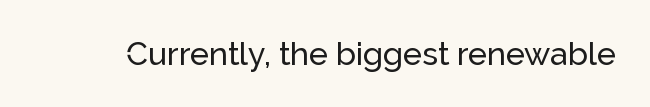
The image shows 32 px sans-serif type, upright; set normal letter spacing, not underlined; low stroke contrast and a medium x-height.
